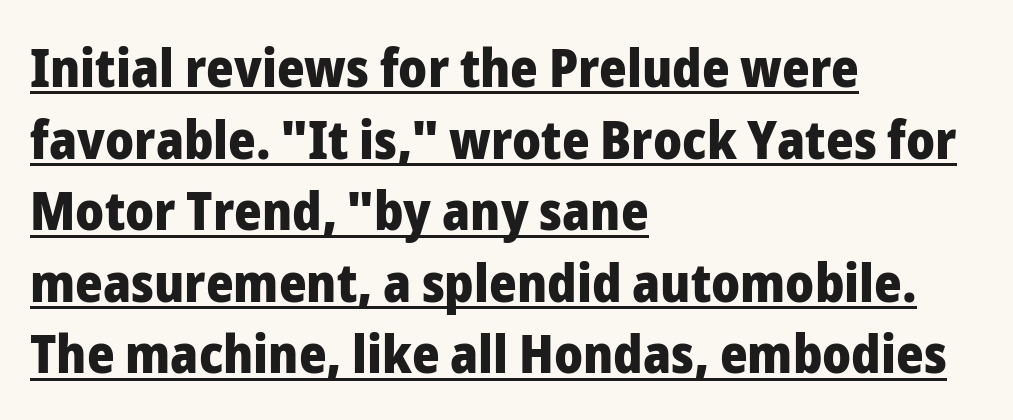
The image shows 53 px heavy sans-serif type, upright; set left-aligned, normal line spacing (1.35x), normal letter spacing, underlined; low stroke contrast and a medium x-height.
